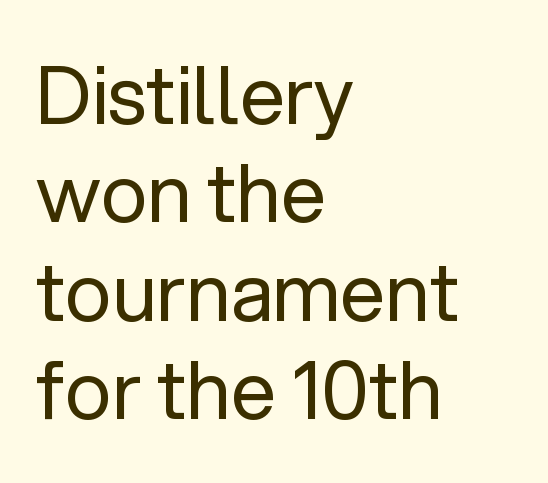
The image shows 80 px regular-weight sans-serif type, upright; set left-aligned, line spacing 1.23x, normal letter spacing, not underlined; low stroke contrast and a medium x-height.
